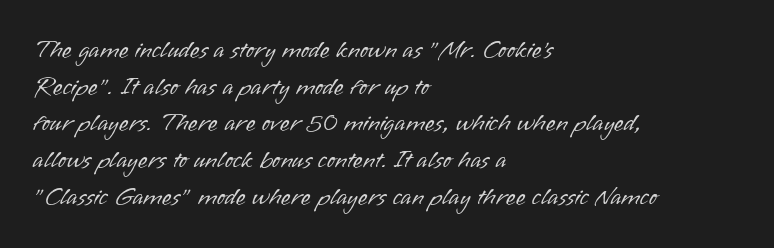
Q: Is the text bold? A: No.
Q: Is the text italic (slanted)? A: Yes.
Q: Is the text underlined? A: No.
Q: How is the paragraph aligned? A: Left-aligned.
Q: Is the spacing between letters normal or unusually wide? A: Normal.
Q: Is the spacing between lines tight, normal or loose? A: Normal.
